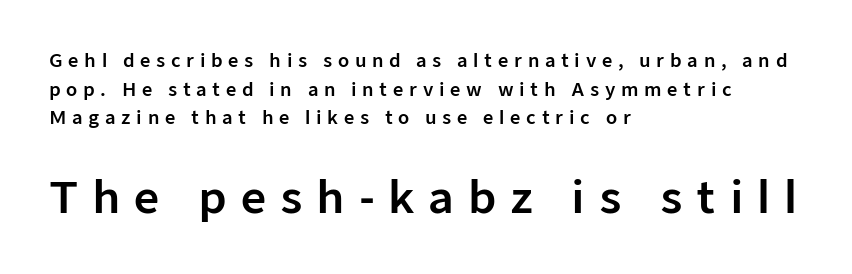
The image shows 44 px sans-serif type, upright; set left-aligned, normal line spacing (1.59x), unusually wide letter spacing (+0.31 em), not underlined; the second (bottom) block is 2.44x larger; low stroke contrast and a medium x-height.
